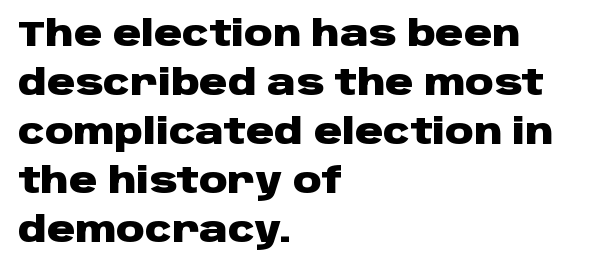
The image shows 35 px heavy, wide sans-serif type, upright; set left-aligned, normal line spacing (1.4x), normal letter spacing, not underlined; low stroke contrast and a large x-height.
